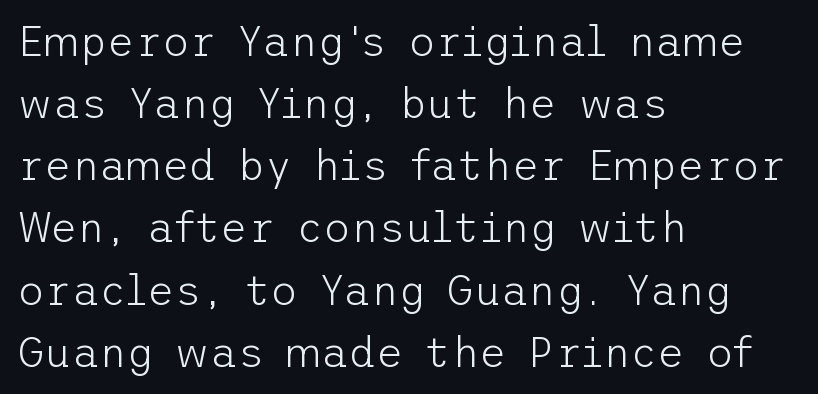
{"serif": "no", "italic": "no", "bold": "no", "weight": "light", "width": "normal", "stroke_contrast": "low", "x_height": "medium", "underline": "no", "align": "left", "line_spacing": "normal", "line_spacing_ratio": 1.48, "letter_spacing": "normal", "letter_spacing_em": 0.0, "glyph_px": 42}
